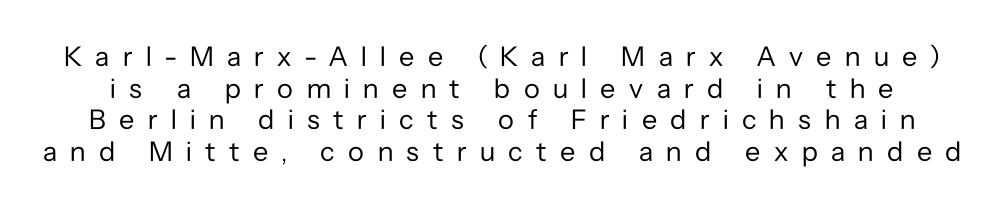
Tightly led — the rows are bunched. Do the characters align in a grid? No, the font is proportional. Think standard paragraph weight, or any step lighter than that. Posture: upright roman. Unlike a traditional serif, this face leaves its strokes unadorned.
